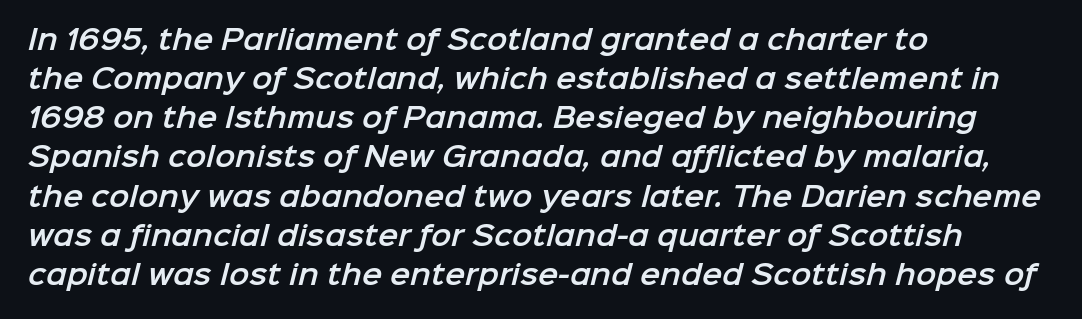
Q: Is the text underlined? A: No.
Q: How is the paragraph aligned? A: Left-aligned.
Q: Is the spacing between letters normal or unusually wide? A: Normal.
Q: Is the spacing between lines tight, normal or loose? A: Normal.
